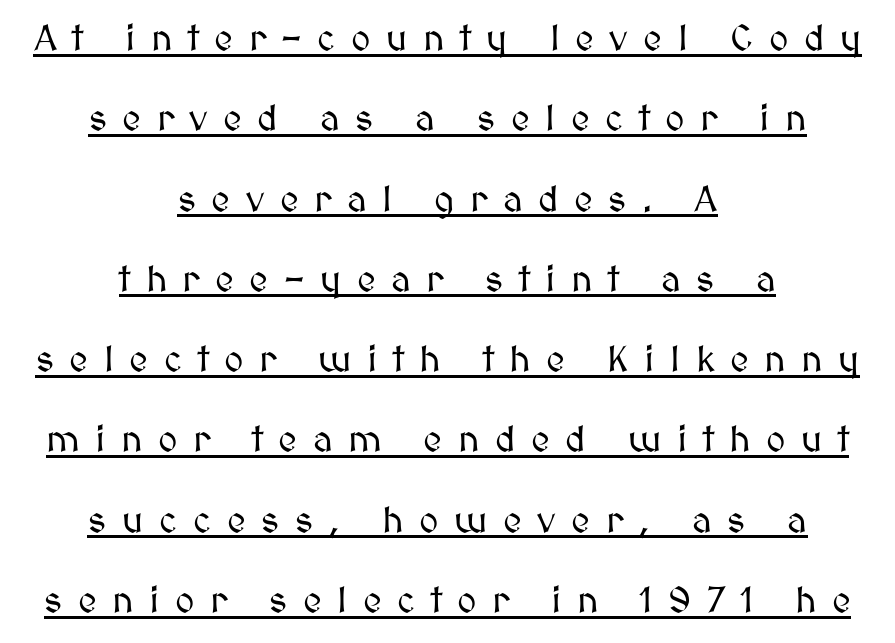
Like a heading marked for emphasis, these lines bear an underscore. In CSS terms this would be text-align: center. Honestly, the rows look like they've been pulled way apart. Unlike italic type, these characters show no tilt at all. In terms of letterspacing, this is a distinctly airy, spread setting. These lines are rendered in a variable-pitch font.
